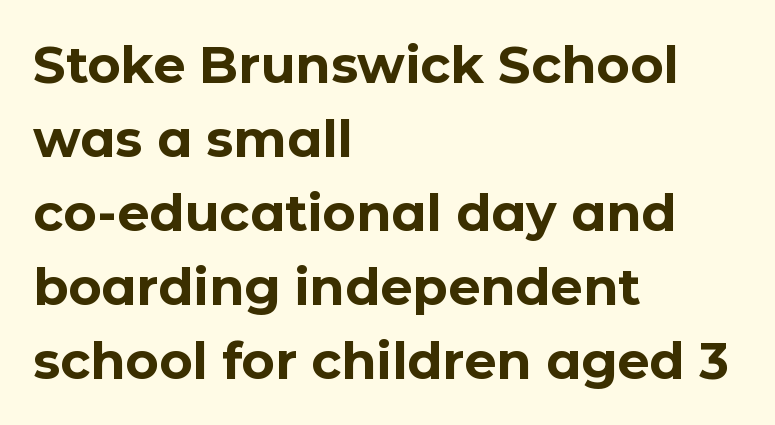
Q: Is the text bold? A: Yes.
Q: Is the text italic (slanted)? A: No, it is upright.
Q: Is the typeface a serif or a sans-serif typeface? A: Sans-serif.
Q: Is the text underlined? A: No.
Q: How is the paragraph aligned? A: Left-aligned.
Q: Is the spacing between letters normal or unusually wide? A: Normal.
Q: Is the spacing between lines tight, normal or loose? A: Normal.
Q: Width (condensed, normal, or wide)? A: Normal.
Q: Stroke contrast? A: Low.
Q: x-height? A: Medium.
Q: Monospaced? A: No.
